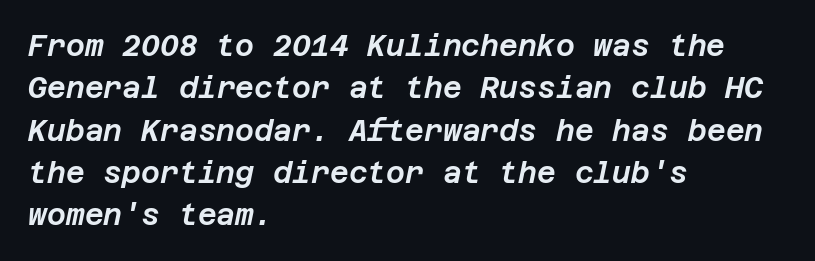
Q: Is the text italic (slanted)? A: Yes, it leans right by about 12 degrees.
Q: Is the text underlined? A: No.
Q: How is the paragraph aligned? A: Left-aligned.
Q: Is the spacing between letters normal or unusually wide? A: Normal.
Q: Is the spacing between lines tight, normal or loose? A: Normal.
Q: Width (condensed, normal, or wide)? A: Normal.
Q: Stroke contrast? A: Low.
Q: x-height? A: Large.
